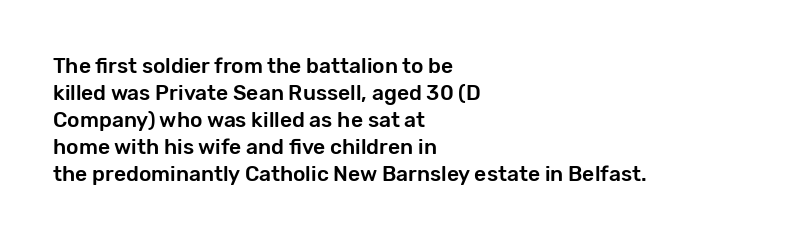
The letters stand straight up with perfectly vertical stems. Tracking here is standard; glyphs follow each other at the usual distance. Whoever set this chose a conventional vertical rhythm. The paragraph has a hard left edge and a soft right edge. Has an underline been added? It has not.
